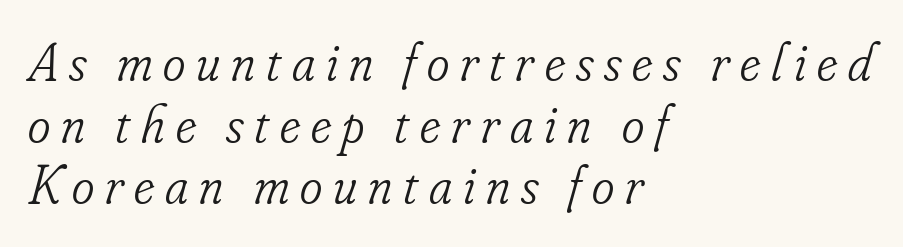
Q: Is the text bold? A: No.
Q: Is the text italic (slanted)? A: Yes, it leans right by about 16 degrees.
Q: Is the typeface a serif or a sans-serif typeface? A: Serif.
Q: Is the text underlined? A: No.
Q: How is the paragraph aligned? A: Left-aligned.
Q: Is the spacing between letters normal or unusually wide? A: Unusually wide.
Q: Is the spacing between lines tight, normal or loose? A: Tight.
Q: Width (condensed, normal, or wide)? A: Condensed.
Q: Stroke contrast? A: Low.
Q: x-height? A: Small.
Q: Monospaced? A: No.
